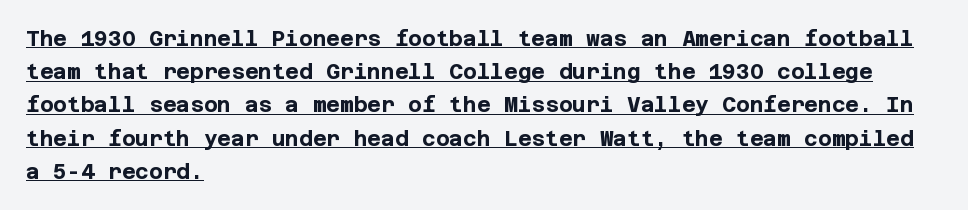
Q: Is the text bold? A: Yes.
Q: Is the text italic (slanted)? A: No, it is upright.
Q: Is the text underlined? A: Yes.
Q: How is the paragraph aligned? A: Left-aligned.
Q: Is the spacing between letters normal or unusually wide? A: Normal.
Q: Is the spacing between lines tight, normal or loose? A: Normal.
